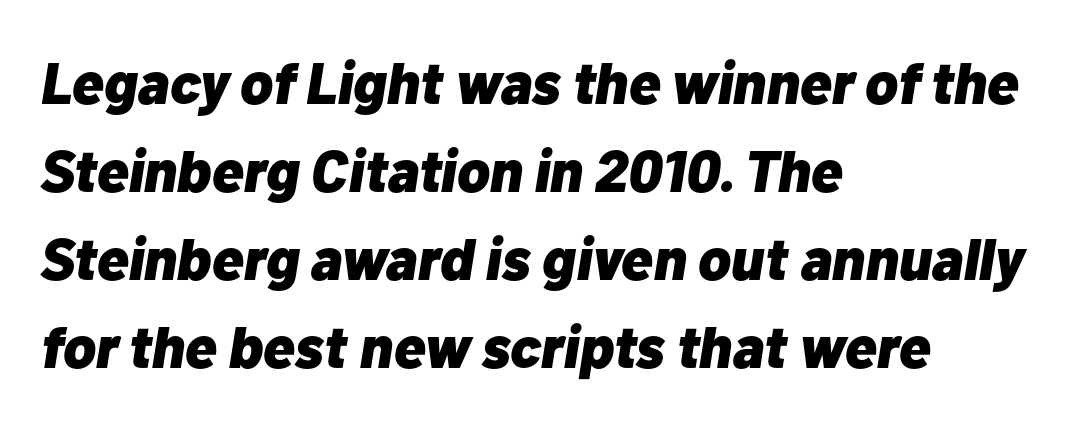
The image shows 59 px heavy type, italic (leaning right); set left-aligned, normal line spacing (1.49x), normal letter spacing, not underlined; low stroke contrast and a medium x-height.
